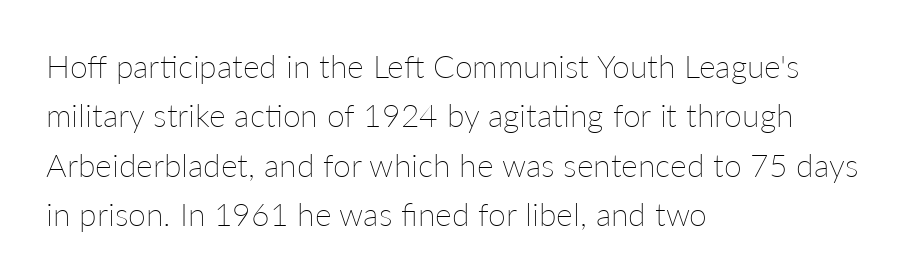
Nobody touched the tracking dial on this one. The weight tops out at a normal text grade. The words here are not underlined. Leftover space on each line is placed entirely after the last word. Looks like regular typesetting: each glyph gets only the width it needs.
